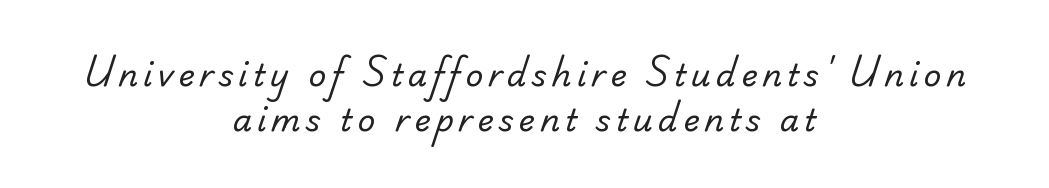
{"serif": "no", "bold": "no", "weight": "regular", "width": "normal", "stroke_contrast": "low", "x_height": "small", "monospaced": "no", "underline": "no", "align": "center", "line_spacing": "normal", "line_spacing_ratio": 1.45, "glyph_px": 31}
